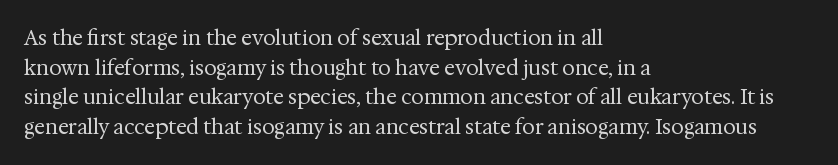
Q: Is the text bold? A: No.
Q: Is the text italic (slanted)? A: No, it is upright.
Q: Is the text underlined? A: No.
Q: How is the paragraph aligned? A: Left-aligned.
Q: Is the spacing between letters normal or unusually wide? A: Normal.
Q: Is the spacing between lines tight, normal or loose? A: Normal.
